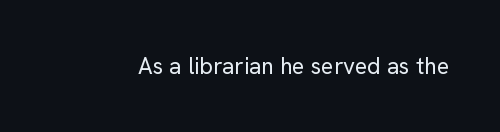
The type is set solid horizontally, with unmodified tracking. Words float on clear page, feet unadorned. A quiet, ordinary-to-light weight characterises the typeface. The type sits square on the baseline with zero lean.
